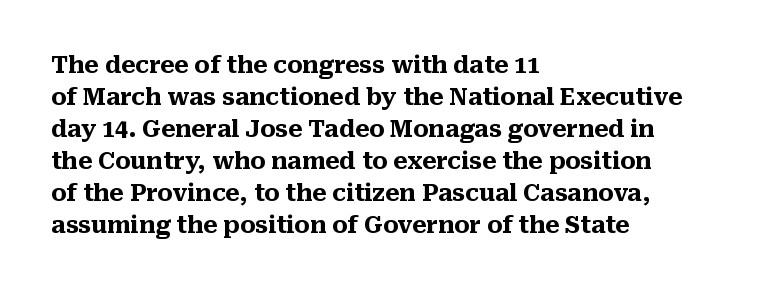
Q: Is the text bold? A: Yes.
Q: Is the text italic (slanted)? A: No, it is upright.
Q: Is the text underlined? A: No.
Q: How is the paragraph aligned? A: Left-aligned.
Q: Is the spacing between letters normal or unusually wide? A: Normal.
Q: Is the spacing between lines tight, normal or loose? A: Normal.
